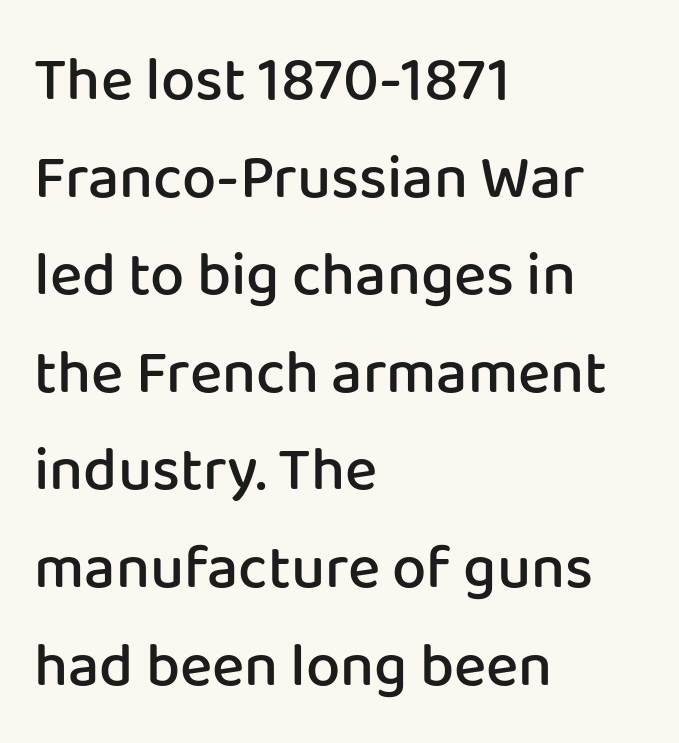
The image shows 61 px semibold sans-serif type, upright; set left-aligned, normal line spacing (1.6x), normal letter spacing, not underlined; low stroke contrast and a medium x-height.
